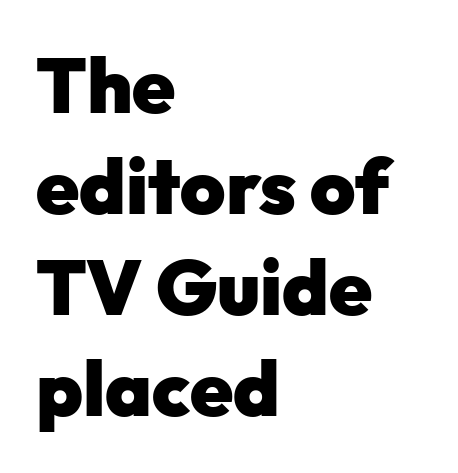
{"serif": "no", "italic": "no", "bold": "yes", "weight": "heavy", "width": "normal", "stroke_contrast": "low", "x_height": "medium", "monospaced": "no", "underline": "no", "align": "left", "line_spacing": "normal", "line_spacing_ratio": 1.31, "letter_spacing": "normal", "letter_spacing_em": 0.0, "glyph_px": 77}
